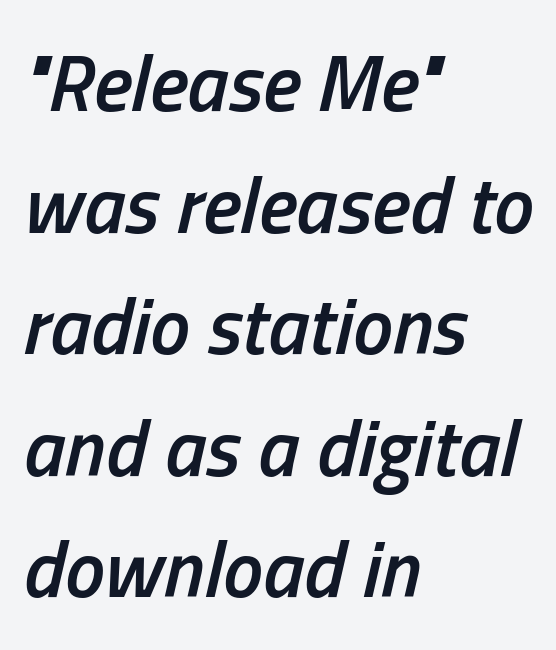
Q: Is the text bold? A: Semi-bold.
Q: Is the text italic (slanted)? A: Yes, it leans right by about 13 degrees.
Q: Is the text underlined? A: No.
Q: How is the paragraph aligned? A: Left-aligned.
Q: Is the spacing between letters normal or unusually wide? A: Normal.
Q: Is the spacing between lines tight, normal or loose? A: Normal.
Q: Width (condensed, normal, or wide)? A: Condensed.
Q: Stroke contrast? A: Low.
Q: x-height? A: Medium.
Q: Monospaced? A: No.
